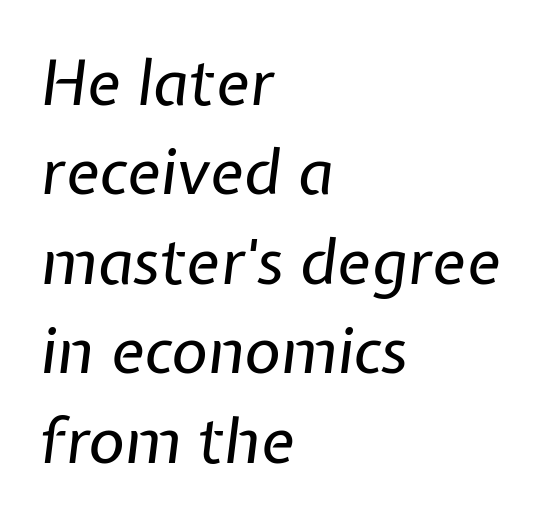
{"italic": "yes", "lean": "right", "slant_degrees": 7, "bold": "no", "weight": "regular", "width": "normal", "stroke_contrast": "low", "x_height": "medium", "monospaced": "no", "underline": "no", "align": "left", "line_spacing": "normal", "line_spacing_ratio": 1.42, "letter_spacing": "normal", "letter_spacing_em": 0.0, "glyph_px": 63}
